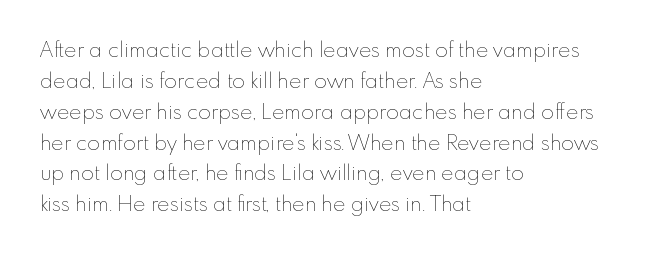
{"italic": "no", "bold": "no", "underline": "no", "align": "left", "line_spacing": "normal", "line_spacing_ratio": 1.47, "letter_spacing": "normal", "letter_spacing_em": 0.0, "glyph_px": 21}
